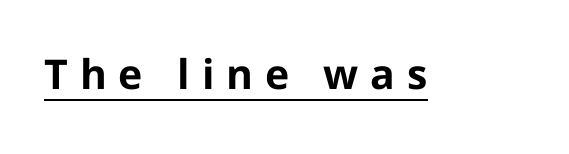
Q: Is the text bold? A: Yes.
Q: Is the text italic (slanted)? A: No, it is upright.
Q: Is the typeface a serif or a sans-serif typeface? A: Sans-serif.
Q: Is the text underlined? A: Yes.
Q: Is the spacing between letters normal or unusually wide? A: Unusually wide.
Q: Width (condensed, normal, or wide)? A: Normal.
Q: Stroke contrast? A: Low.
Q: x-height? A: Medium.
Q: Monospaced? A: No.
